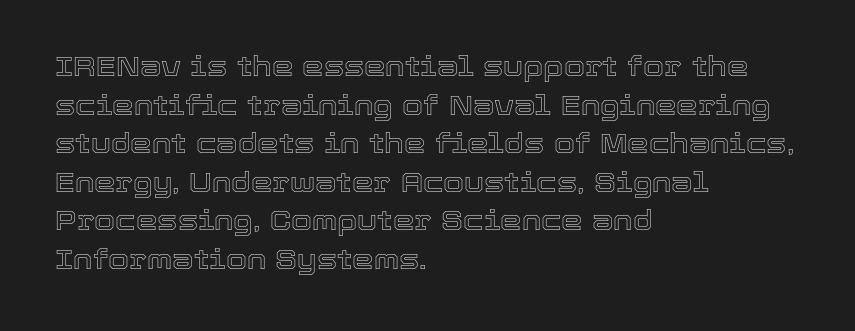
The image shows 27 px text type, upright; set left-aligned, normal line spacing (1.43x), normal letter spacing, not underlined.
